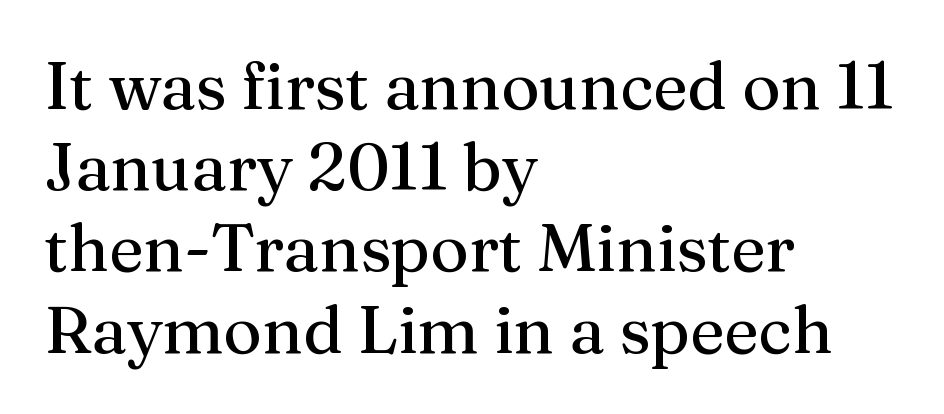
Q: Is the text italic (slanted)? A: No, it is upright.
Q: Is the typeface a serif or a sans-serif typeface? A: Serif.
Q: Is the text underlined? A: No.
Q: How is the paragraph aligned? A: Left-aligned.
Q: Is the spacing between letters normal or unusually wide? A: Normal.
Q: Width (condensed, normal, or wide)? A: Normal.
Q: Stroke contrast? A: Medium.
Q: x-height? A: Medium.
Q: Monospaced? A: No.
